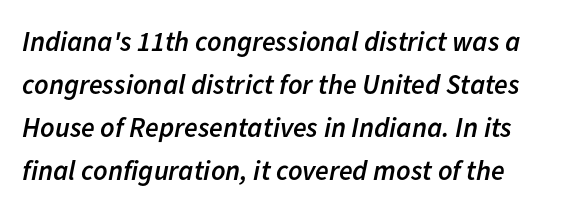
The image shows 28 px semibold type, italic (leaning right); set left-aligned, normal line spacing (1.54x), normal letter spacing, not underlined; low stroke contrast and a medium x-height.
